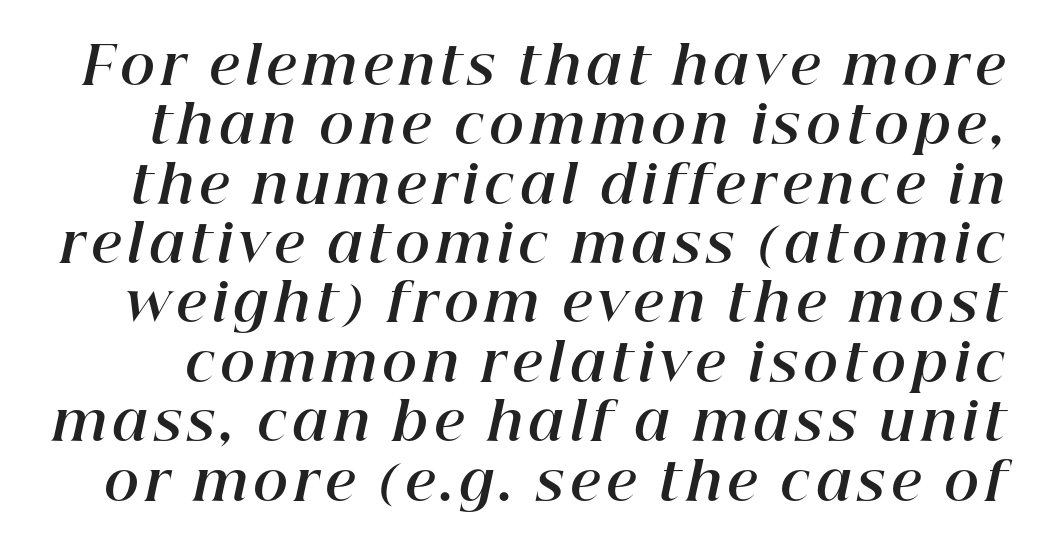
{"italic": "yes", "lean": "right", "slant_degrees": 12, "bold": "yes", "weight": "bold", "width": "normal", "stroke_contrast": "high", "x_height": "medium", "monospaced": "no", "underline": "no", "line_spacing": "tight", "line_spacing_ratio": 1.12, "glyph_px": 53}
